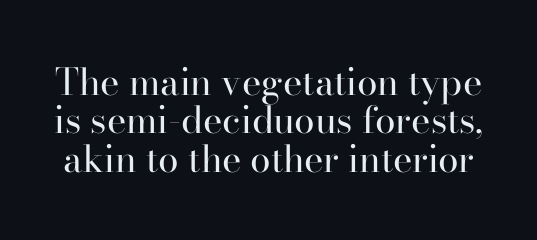
These lines are rendered in a variable-pitch font. The letters stand straight up with perfectly vertical stems. Only glyphs here, with clear space below each row. Caption: standard tracking, unaltered. The line-height multiplier appears low, near solid setting. A light-to-regular cut is what we see here.
